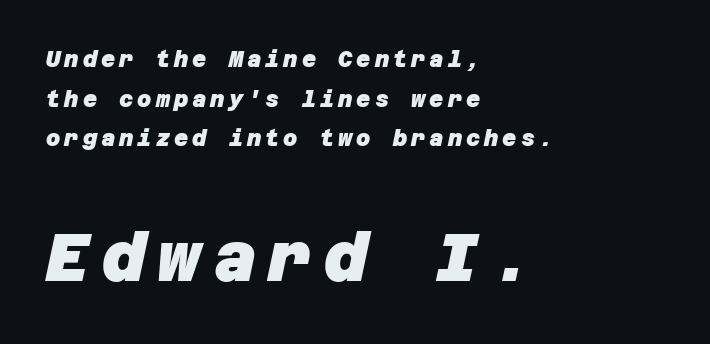
Layout note: lines flush left. Character size in the trailing block exceeds that of the leading block. Type without underlining. The characters look thick and weighty, a clear bold. Nope, no serifs anywhere on these letters.
